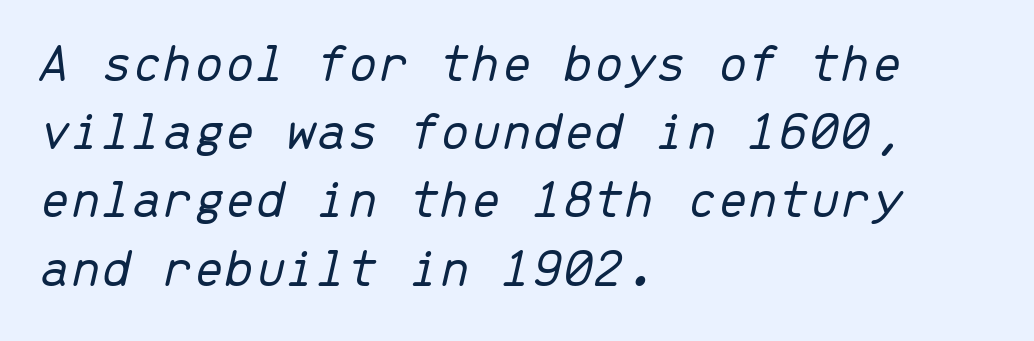
You could call the tracking neutral — neither tight nor loose. Note the uniform advance width — an 'i' takes as much space as an 'm'. Summary of weight: not heavy and not bold. Visually the block forms a straight wall on the left and a jagged coastline on the right. Observe the lean: these are italic letterforms. Quick note: underline off.
